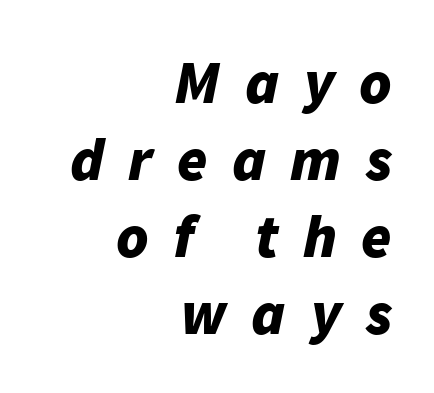
The specimen reads as italic at a glance. Substantial extra tracking has been applied to these lines. Reading down the block, your eye finds every line finishing at a fixed right position. The passage shown is not underscored anywhere.
